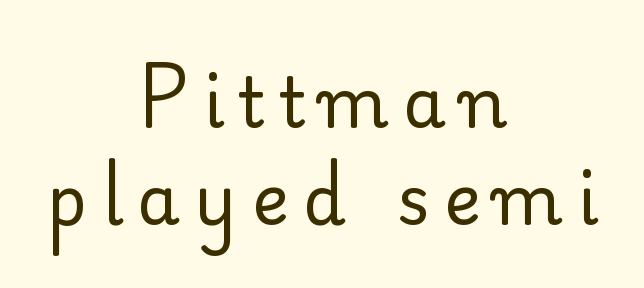
{"serif": "yes", "italic": "no", "bold": "no", "weight": "regular", "width": "normal", "stroke_contrast": "low", "x_height": "small", "monospaced": "no", "underline": "no", "align": "center", "line_spacing": "normal", "line_spacing_ratio": 1.4, "letter_spacing": "wide", "letter_spacing_em": 0.21, "glyph_px": 69}
